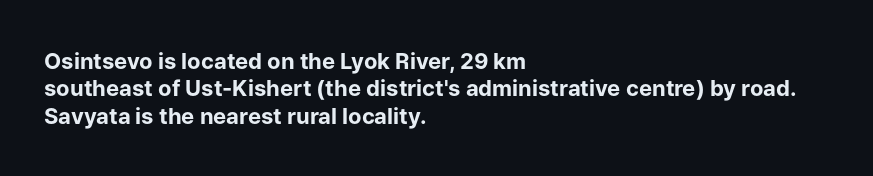
Q: Is the text bold? A: Yes.
Q: Is the text italic (slanted)? A: No, it is upright.
Q: Is the text underlined? A: No.
Q: How is the paragraph aligned? A: Left-aligned.
Q: Is the spacing between letters normal or unusually wide? A: Normal.
